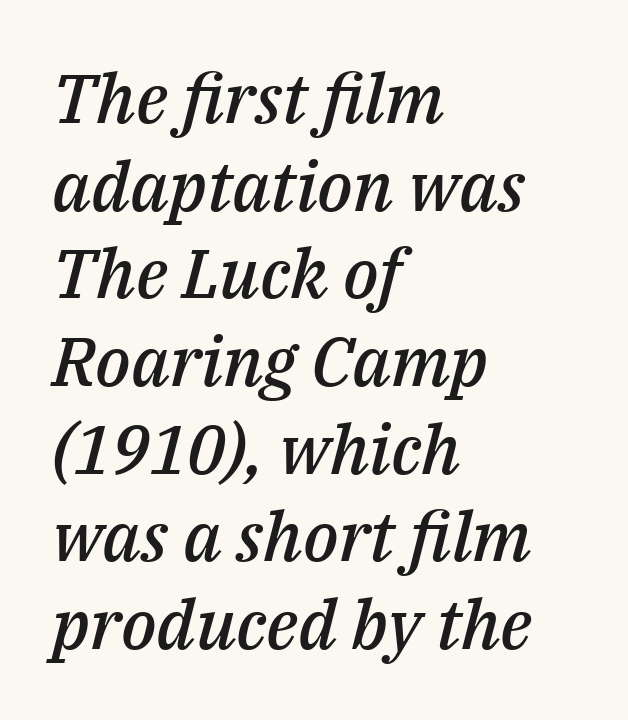
The passage shown leans; its letterforms are oblique. These words are printed semibold, heavier than regular yet not bold. Spacing verdict: proportional, widths tailored to each character. A typesetter would call this zero additional tracking. Interline gaps are of average width in this sample. The zone under the glyphs is completely vacant.
